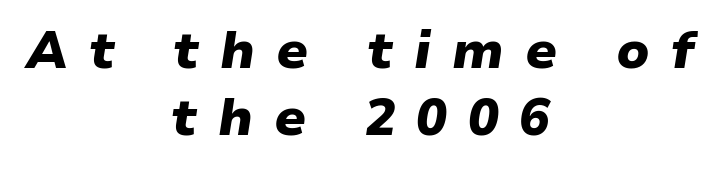
The image shows 51 px heavy, wide type, italic (leaning right); set centered, normal line spacing (1.31x), unusually wide letter spacing (+0.41 em), not underlined; low stroke contrast and a medium x-height.
